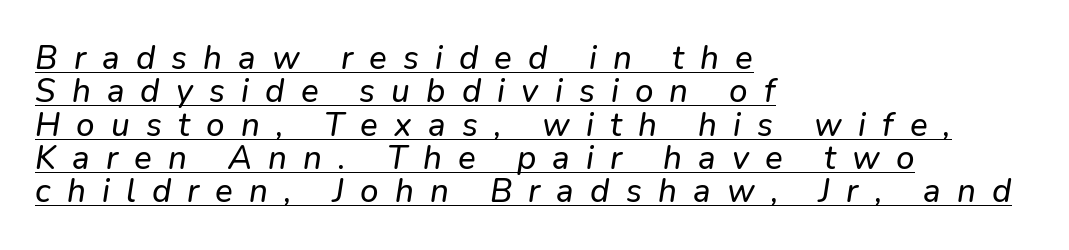
{"serif": "no", "width": "normal", "stroke_contrast": "low", "x_height": "medium", "monospaced": "no", "underline": "yes", "align": "left", "line_spacing": "tight", "line_spacing_ratio": 1.01, "letter_spacing": "wide", "letter_spacing_em": 0.49, "glyph_px": 33}
